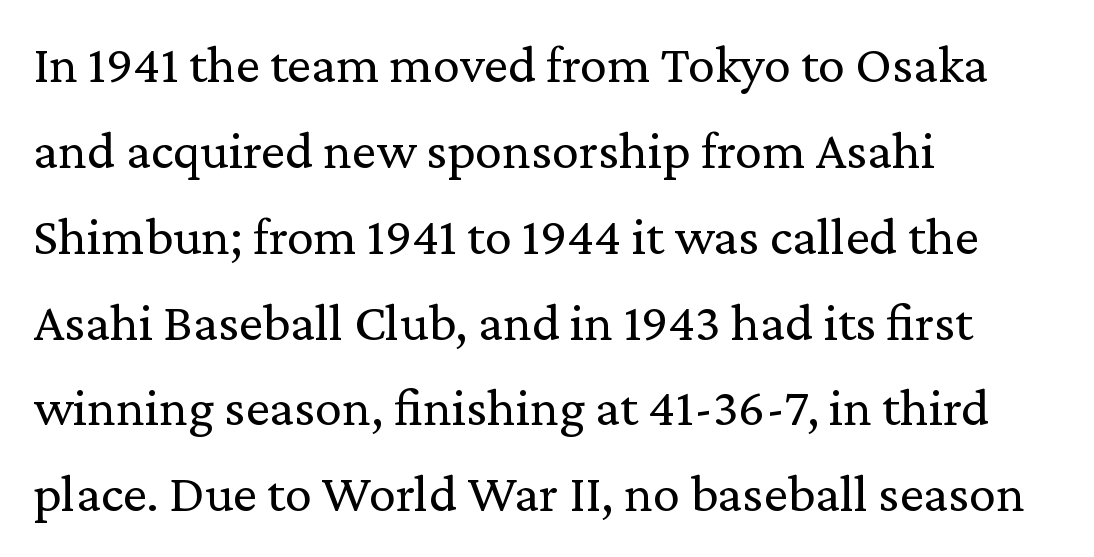
These glyphs show unthickened strokes, regular width or finer. A clean baseline with only descenders dipping below it. Designer's note — italics off, roman on. The letterforms sit shoulder to shoulder at normal distance. Which margin do the lines hug? The left one — the right edge is uneven.
